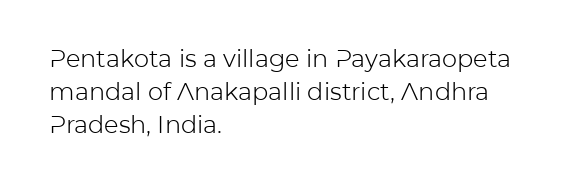
{"italic": "no", "bold": "no", "underline": "no", "align": "left", "line_spacing": "normal", "line_spacing_ratio": 1.37, "letter_spacing": "normal", "letter_spacing_em": 0.0, "glyph_px": 24}
